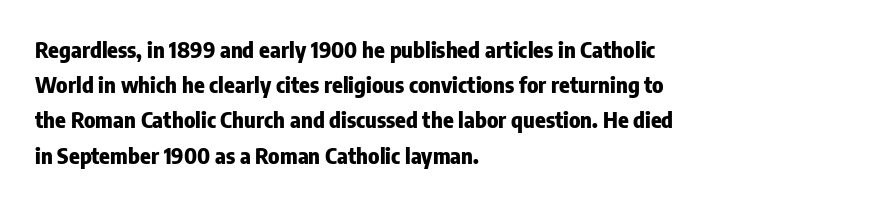
Every row of glyphs begins at an identical x-position on the left. Each word holds together tightly as a unit, with standard inter-letter gaps. What's the leading like? Ordinary, nothing unusual. Nope, not italic — everything's standing straight. The space directly below the letters is spotless.
